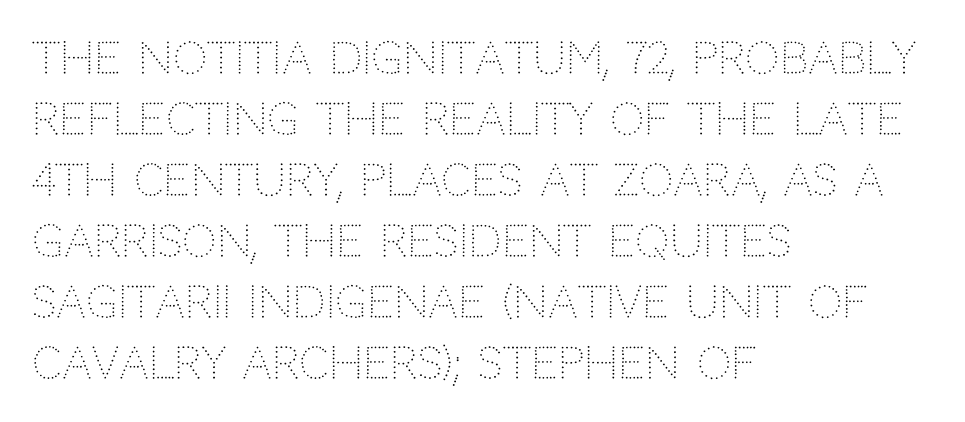
{"serif": "no", "italic": "no", "bold": "no", "weight": "light", "width": "normal", "stroke_contrast": "low", "x_height": "large", "monospaced": "no", "underline": "no", "align": "left", "line_spacing": "normal", "line_spacing_ratio": 1.42, "letter_spacing": "normal", "letter_spacing_em": 0.0, "glyph_px": 43}
